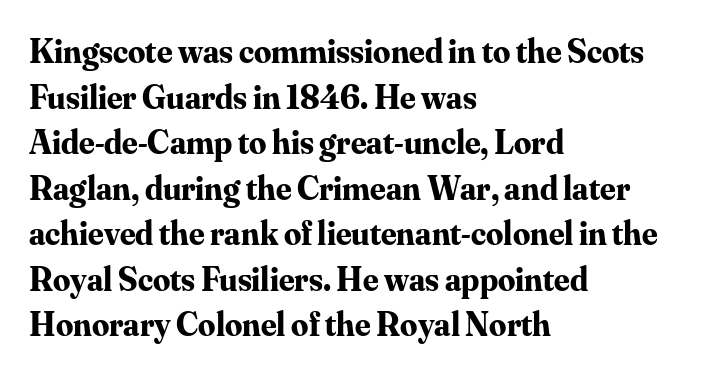
This sample uses a serif face. When letters stand straight like this, we call the style roman or upright. In terms of leading, this rendering sits right in the middle. Think of a printed novel: that variable character pitch is what you see here. Underline: absent. The lines in this sample share a left origin and differ only in where they stop.
